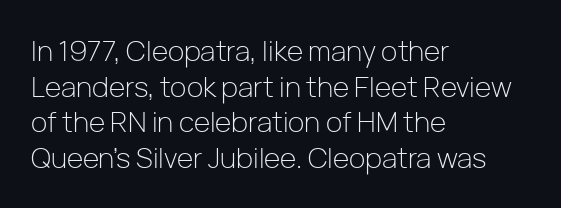
The image shows 28 px light sans-serif type, upright; set left-aligned, normal line spacing (1.27x), normal letter spacing, not underlined; low stroke contrast and a medium x-height.
